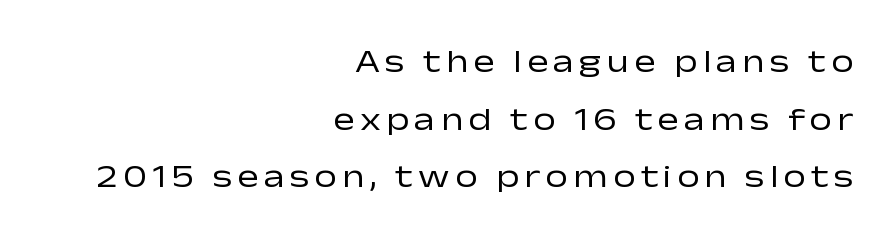
The image shows 32 px regular-weight, wide sans-serif type, upright; set right-aligned, line spacing 1.8x, not underlined; low stroke contrast and a medium x-height.
